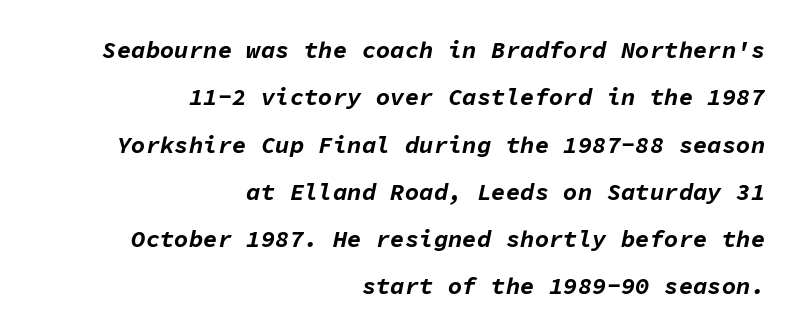
{"italic": "yes", "lean": "right", "slant_degrees": 11, "bold": "yes", "underline": "no", "align": "right", "line_spacing": "loose", "line_spacing_ratio": 1.97, "letter_spacing": "normal", "letter_spacing_em": 0.0, "glyph_px": 24}
